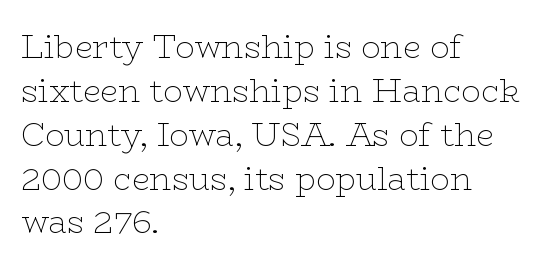
{"serif": "yes", "italic": "no", "bold": "no", "weight": "thin", "width": "wide", "stroke_contrast": "low", "x_height": "medium", "monospaced": "no", "underline": "no", "align": "left", "line_spacing": "normal", "line_spacing_ratio": 1.37, "letter_spacing": "normal", "letter_spacing_em": 0.0, "glyph_px": 32}
